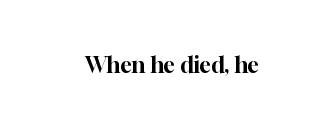
{"italic": "no", "underline": "no", "letter_spacing": "normal", "letter_spacing_em": 0.0, "glyph_px": 22}
